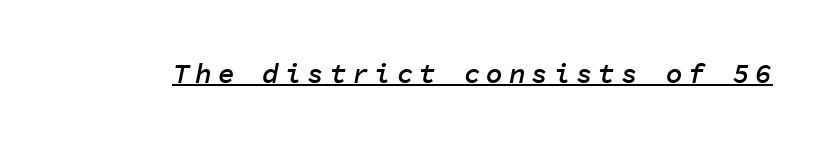
This rendering features underlined lettering. There's an unmistakable incline to the writing here. Here the designer chose a console-style face with uniform glyph widths. The rendering uses a semibold face; strokes are thickened but not to full bold.
